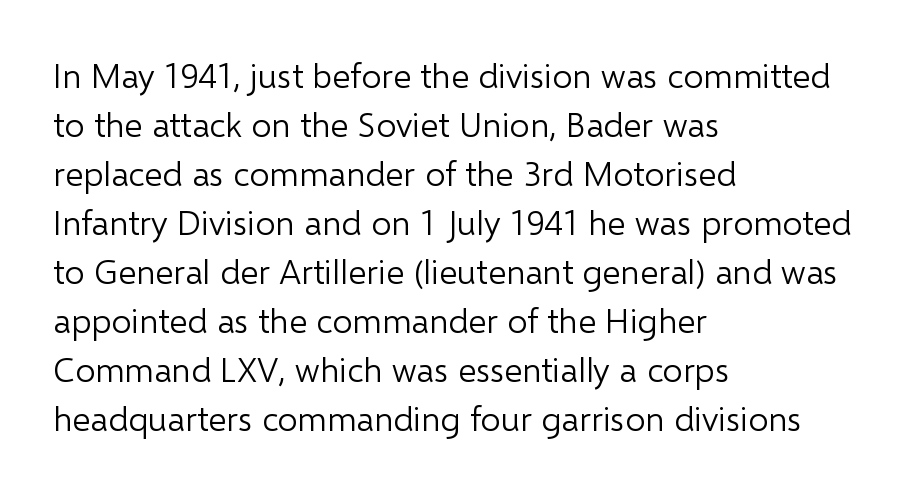
{"serif": "no", "italic": "no", "bold": "no", "weight": "light", "width": "normal", "stroke_contrast": "low", "x_height": "medium", "monospaced": "no", "underline": "no", "align": "left", "line_spacing": "normal", "line_spacing_ratio": 1.4, "letter_spacing": "normal", "letter_spacing_em": 0.0, "glyph_px": 35}
